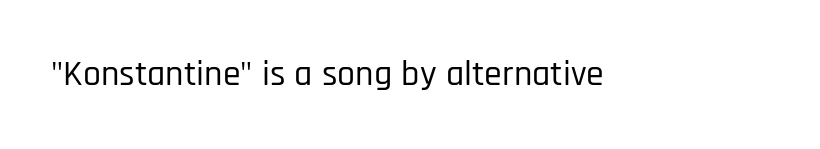
Q: Is the text italic (slanted)? A: No, it is upright.
Q: Is the typeface a serif or a sans-serif typeface? A: Sans-serif.
Q: Is the text underlined? A: No.
Q: Is the spacing between letters normal or unusually wide? A: Normal.
Q: Width (condensed, normal, or wide)? A: Condensed.
Q: Stroke contrast? A: Low.
Q: x-height? A: Large.
Q: Monospaced? A: No.
